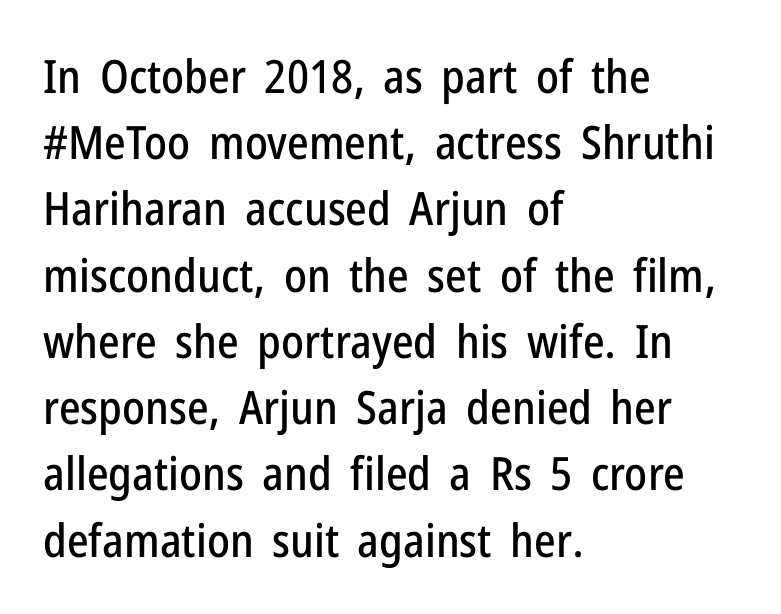
{"serif": "no", "italic": "no", "width": "condensed", "stroke_contrast": "low", "x_height": "medium", "monospaced": "no", "underline": "no", "align": "left", "line_spacing": "normal", "line_spacing_ratio": 1.44, "letter_spacing": "normal", "letter_spacing_em": 0.0, "glyph_px": 46}
